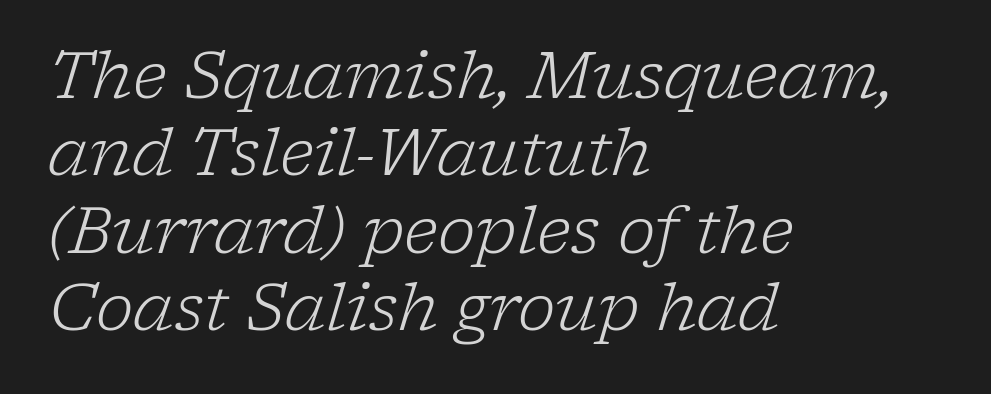
The image shows 64 px light serif type, italic (leaning right); set left-aligned, line spacing 1.21x, normal letter spacing, not underlined; low stroke contrast and a medium x-height.
